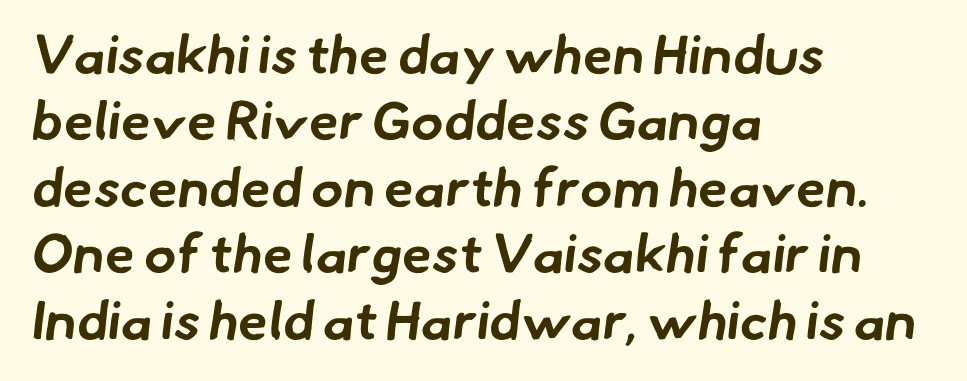
Does the copy run flush right? No — it runs flush left. You can tell from the bare stems that sans-serif type was used. The rendering uses natural spacing where letterforms have individual widths. Honestly, there is no underline to notice here at all. On the weight axis this lands at bold, roughly 700. The face used here is rendered with its standard letterfit.
